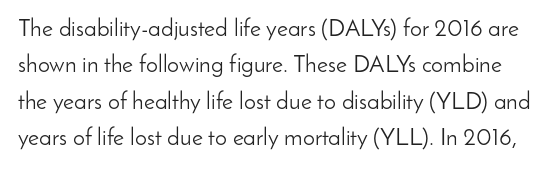
Q: Is the text bold? A: No.
Q: Is the text italic (slanted)? A: No, it is upright.
Q: Is the text underlined? A: No.
Q: Is the spacing between letters normal or unusually wide? A: Normal.
Q: Is the spacing between lines tight, normal or loose? A: Normal.
